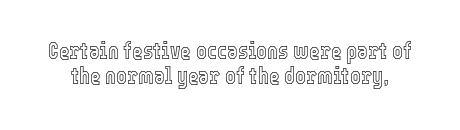
The image shows 23 px text type, upright; set tight line spacing (1.07x), normal letter spacing, not underlined.
